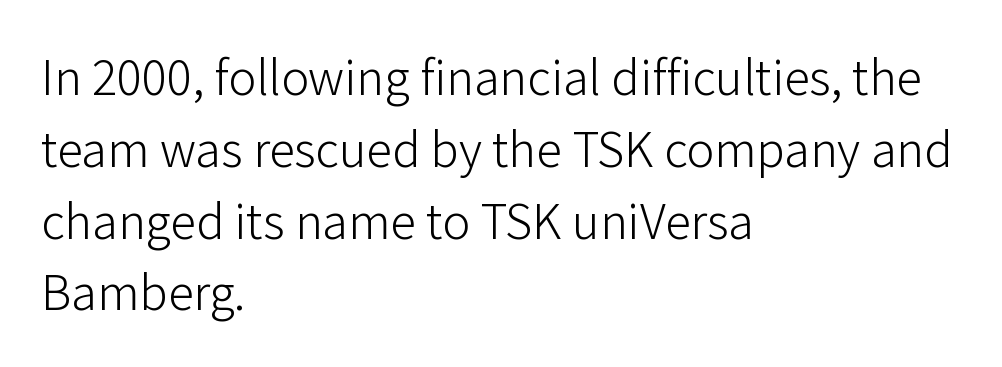
Students, observe: this is what conventionally led text looks like. Does the type have serifs? No, each stem ends abruptly. Line beginnings align vertically; line endings do not. Heaviness? Minimal to ordinary, like unemphasized prose. Each row of text sits above clean, open space.
